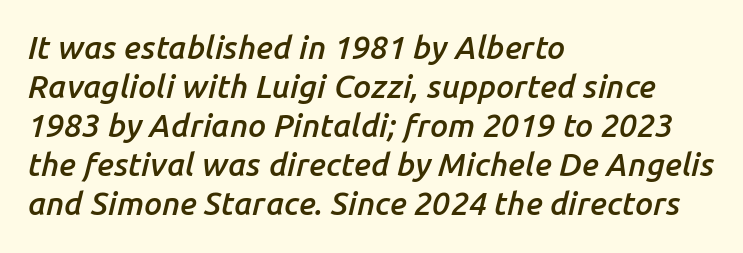
Q: Is the text bold? A: Semi-bold.
Q: Is the text italic (slanted)? A: Yes, it leans right by about 14 degrees.
Q: Is the text underlined? A: No.
Q: How is the paragraph aligned? A: Left-aligned.
Q: Is the spacing between letters normal or unusually wide? A: Normal.
Q: Width (condensed, normal, or wide)? A: Normal.
Q: Stroke contrast? A: Low.
Q: x-height? A: Medium.
Q: Monospaced? A: No.
